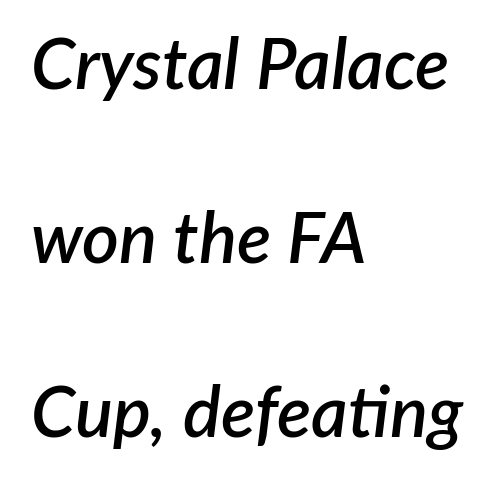
Q: Is the text bold? A: Semi-bold.
Q: Is the text italic (slanted)? A: Yes, it leans right by about 7 degrees.
Q: Is the text underlined? A: No.
Q: How is the paragraph aligned? A: Left-aligned.
Q: Is the spacing between letters normal or unusually wide? A: Normal.
Q: Is the spacing between lines tight, normal or loose? A: Loose.
Q: Width (condensed, normal, or wide)? A: Normal.
Q: Stroke contrast? A: Low.
Q: x-height? A: Medium.
Q: Monospaced? A: No.
